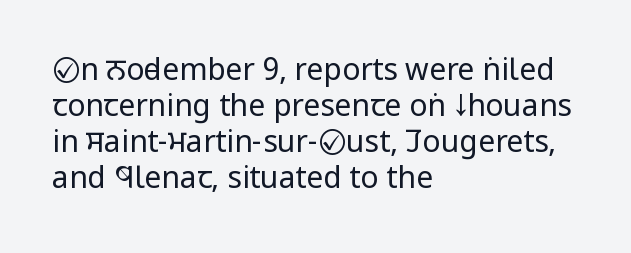
Think of a printed novel: that variable character pitch is what you see here. Honestly, the letter spacing is just normal — you wouldn't notice it. Is there any slant? The stems are plumb. Layout note: lines flush left. The area under the type is left untouched.
